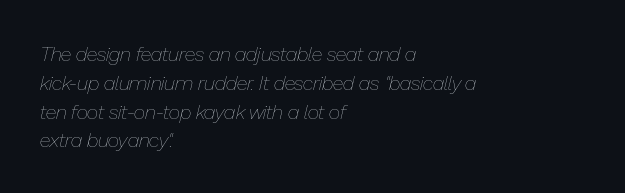
{"italic": "yes", "lean": "right", "slant_degrees": 13, "bold": "no", "underline": "no", "align": "left", "line_spacing": "normal", "line_spacing_ratio": 1.44, "letter_spacing": "normal", "letter_spacing_em": 0.0, "glyph_px": 20}
